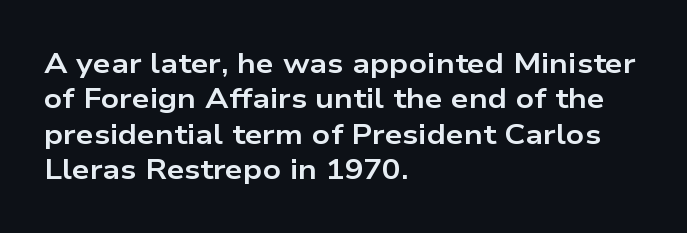
{"serif": "no", "italic": "no", "bold": "yes", "weight": "bold", "width": "wide", "stroke_contrast": "low", "x_height": "medium", "monospaced": "no", "underline": "no", "align": "left", "line_spacing": "normal", "line_spacing_ratio": 1.26, "letter_spacing": "normal", "letter_spacing_em": 0.0, "glyph_px": 28}
